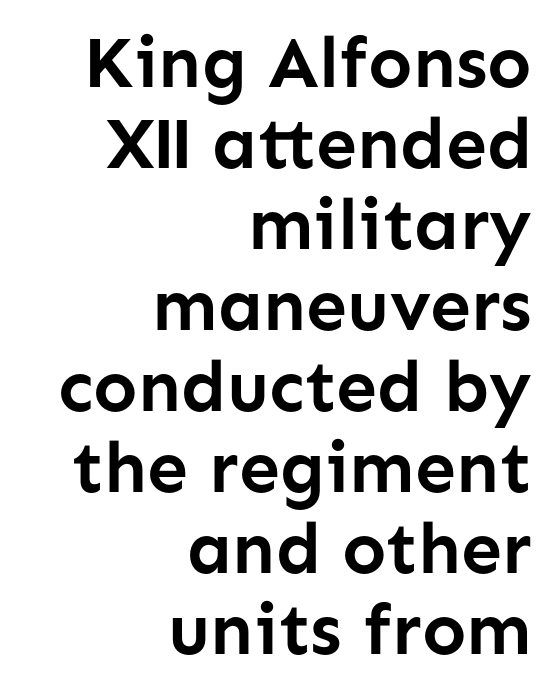
Varying glyph widths throughout — classic text-font behaviour. Check under the words: just untouched page. I'd call this a sans setting — the letters go barefoot. Heft: maximum for text — a bold.
